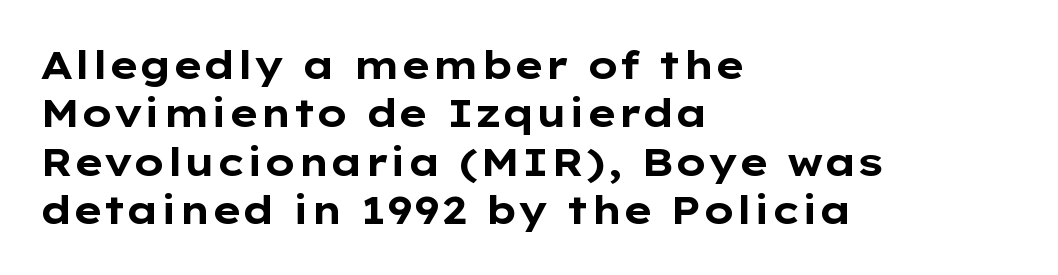
Plenty of ink on the page — the face is bold. Italic: no, the glyphs are upright roman. Teacher's note: observe the even left margin — that is flush-left alignment. Students, note that the glyphs here touch the page at normal intervals. Nope, no serifs anywhere on these letters.
